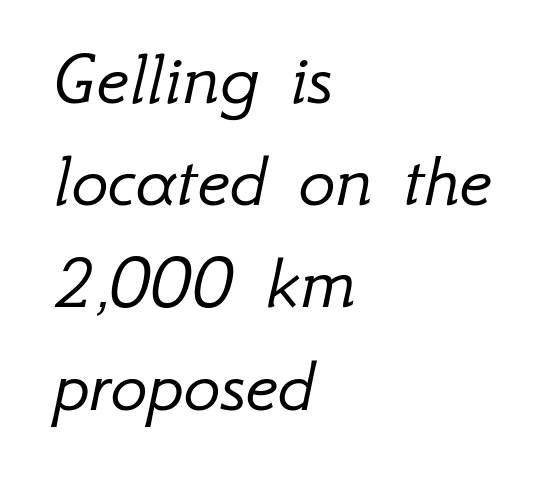
Q: Is the text bold? A: No.
Q: Is the text italic (slanted)? A: Yes, it leans right by about 12 degrees.
Q: Is the text underlined? A: No.
Q: How is the paragraph aligned? A: Left-aligned.
Q: Is the spacing between letters normal or unusually wide? A: Normal.
Q: Is the spacing between lines tight, normal or loose? A: Normal.
Q: Width (condensed, normal, or wide)? A: Normal.
Q: Stroke contrast? A: Low.
Q: x-height? A: Small.
Q: Monospaced? A: No.
